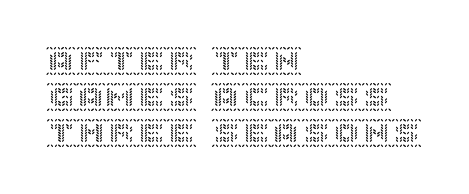
Q: Is the text italic (slanted)? A: No, it is upright.
Q: Is the text underlined? A: No.
Q: How is the paragraph aligned? A: Left-aligned.
Q: Is the spacing between letters normal or unusually wide? A: Normal.
Q: Width (condensed, normal, or wide)? A: Normal.
Q: x-height? A: Large.
